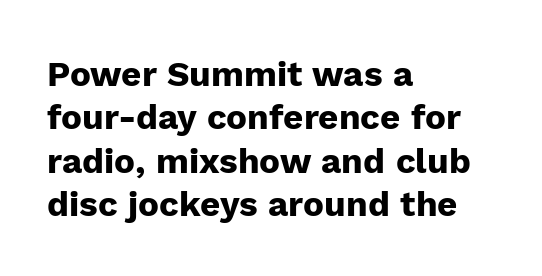
The typesetting leans heavy: a genuine bold. Left-aligned paragraph, ragged on the right. How are the letters spaced? Ordinarily, with no added tracking. Each letter's strokes conclude bluntly, with no projecting serifs. Quick note: underline off.
